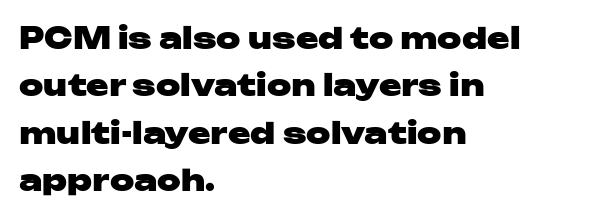
What stands out about the letter spacing? Nothing — it is the standard amount. These lines carry a lot of weight — the face is fully bold. Does the type have serifs? No, each stem ends abruptly. Only glyphs here, with clear space below each row. Where is the straight margin? On the left.
